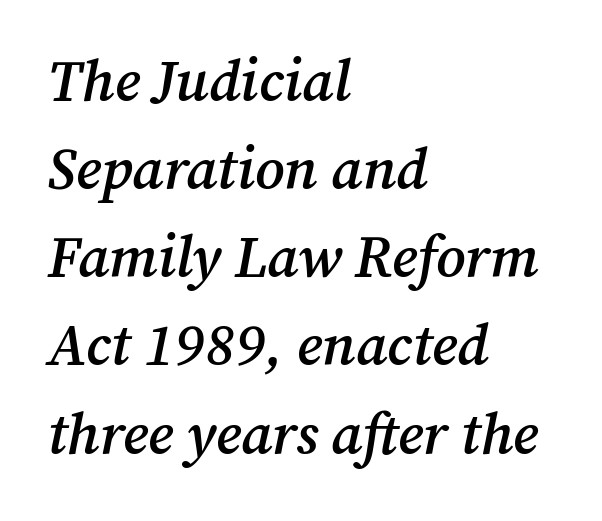
Q: Is the text bold? A: Semi-bold.
Q: Is the text italic (slanted)? A: Yes, it leans right by about 12 degrees.
Q: Is the typeface a serif or a sans-serif typeface? A: Serif.
Q: Is the text underlined? A: No.
Q: How is the paragraph aligned? A: Left-aligned.
Q: Is the spacing between letters normal or unusually wide? A: Normal.
Q: Is the spacing between lines tight, normal or loose? A: Normal.
Q: Width (condensed, normal, or wide)? A: Normal.
Q: Stroke contrast? A: Medium.
Q: x-height? A: Medium.
Q: Monospaced? A: No.
